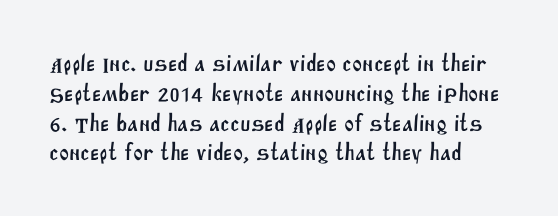
The image shows 24 px text type; set left-aligned, line spacing 1.24x, normal letter spacing, not underlined.
